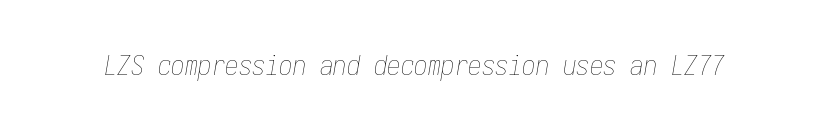
{"italic": "yes", "lean": "right", "slant_degrees": 10, "bold": "no", "underline": "no", "letter_spacing": "normal", "letter_spacing_em": 0.0, "glyph_px": 27}
